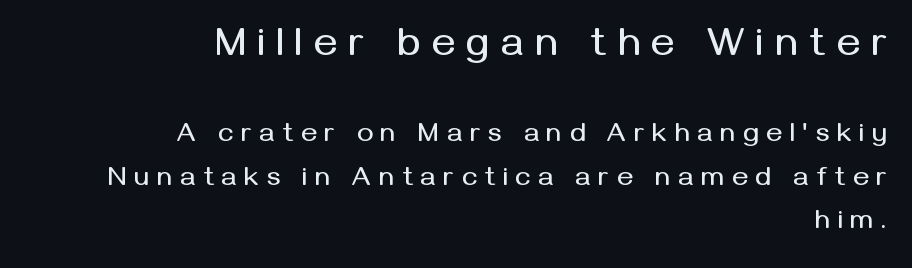
{"serif": "no", "italic": "no", "width": "normal", "stroke_contrast": "medium", "x_height": "medium", "monospaced": "no", "underline": "no", "align": "right", "line_spacing": "normal", "line_spacing_ratio": 1.61, "letter_spacing": "wide", "letter_spacing_em": 0.29, "larger_block": "first", "size_ratio": 1.48, "glyph_px": 40}
